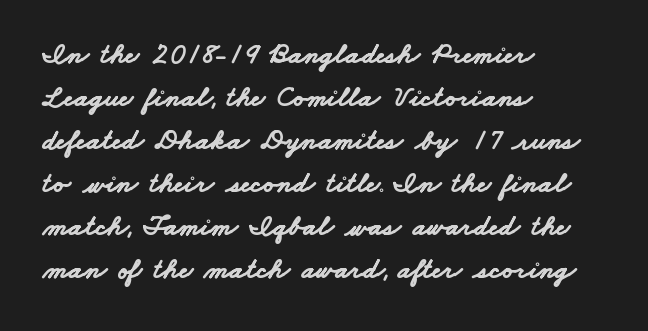
The image shows 29 px bold, wide sans-serif type; set left-aligned, normal line spacing (1.48x), normal letter spacing, not underlined; low stroke contrast and a small x-height.
